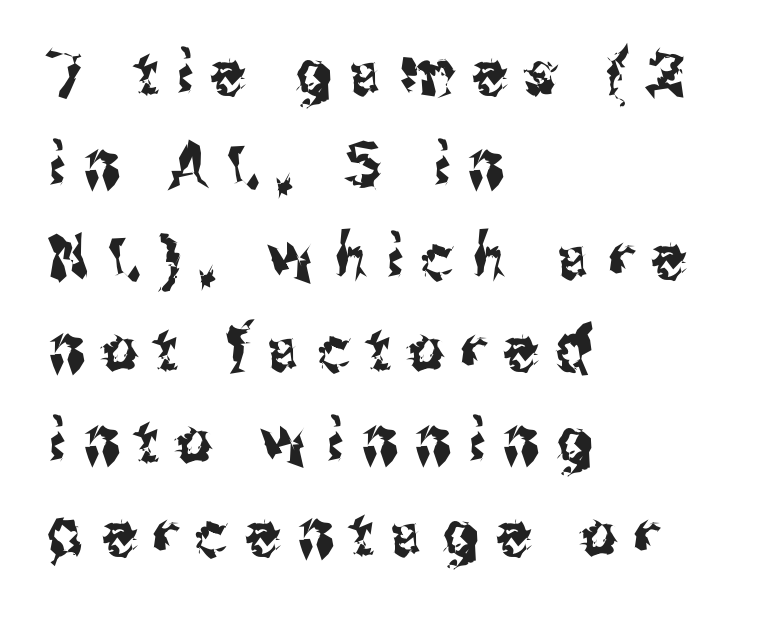
Q: Is the text italic (slanted)? A: No, it is upright.
Q: Is the typeface a serif or a sans-serif typeface? A: Sans-serif.
Q: Is the text underlined? A: No.
Q: How is the paragraph aligned? A: Left-aligned.
Q: Is the spacing between letters normal or unusually wide? A: Unusually wide.
Q: Is the spacing between lines tight, normal or loose? A: Normal.
Q: Width (condensed, normal, or wide)? A: Condensed.
Q: Stroke contrast? A: Medium.
Q: x-height? A: Medium.
Q: Monospaced? A: No.
